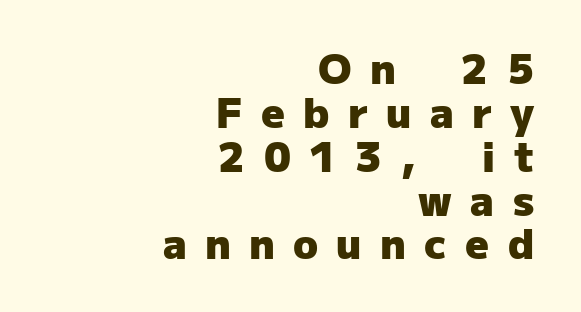
The image shows 41 px heavy sans-serif type, upright; set right-aligned, tight line spacing (1.07x), unusually wide letter spacing (+0.45 em), not underlined; low stroke contrast and a medium x-height.
